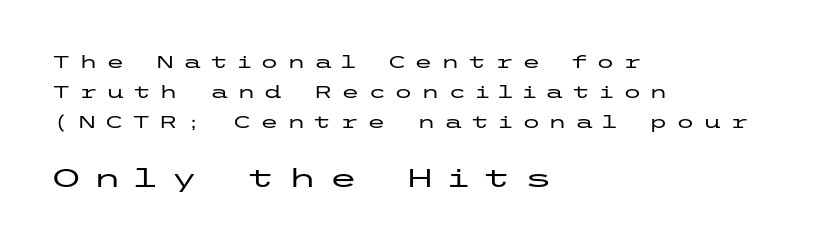
Q: Is the text italic (slanted)? A: No, it is upright.
Q: Is the text underlined? A: No.
Q: How is the paragraph aligned? A: Left-aligned.
Q: Is the spacing between letters normal or unusually wide? A: Unusually wide.
Q: Which block of text is set in a larger size, the first (top) or the second (bottom)? A: The second (bottom) one.
